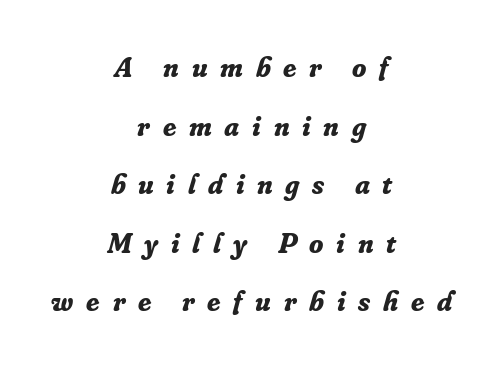
{"serif": "yes", "italic": "yes", "lean": "right", "slant_degrees": 16, "bold": "yes", "weight": "bold", "width": "normal", "stroke_contrast": "low", "x_height": "small", "monospaced": "no", "underline": "no", "align": "center", "line_spacing": "loose", "line_spacing_ratio": 2.02, "letter_spacing": "wide", "letter_spacing_em": 0.44, "glyph_px": 29}
